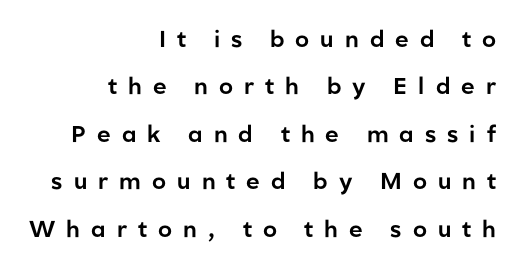
Q: Is the text italic (slanted)? A: No, it is upright.
Q: Is the text underlined? A: No.
Q: How is the paragraph aligned? A: Right-aligned.
Q: Is the spacing between letters normal or unusually wide? A: Unusually wide.
Q: Is the spacing between lines tight, normal or loose? A: Loose.
